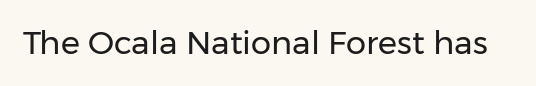
The image shows 32 px regular-weight sans-serif type, upright; set normal letter spacing, not underlined; low stroke contrast and a medium x-height.
